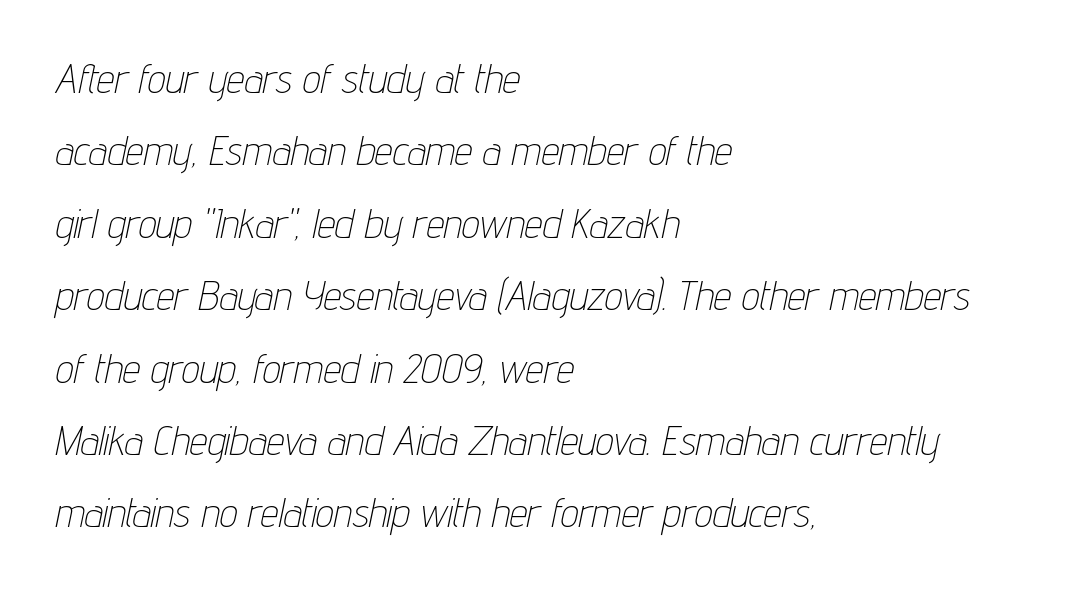
{"italic": "yes", "lean": "right", "slant_degrees": 12, "bold": "no", "weight": "thin", "width": "condensed", "stroke_contrast": "low", "x_height": "medium", "monospaced": "no", "underline": "no", "align": "left", "line_spacing_ratio": 1.81, "letter_spacing": "normal", "letter_spacing_em": 0.0, "glyph_px": 40}
